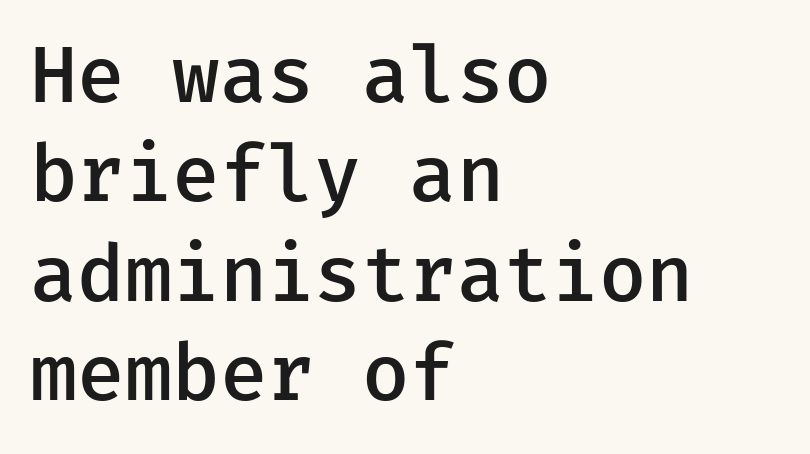
{"serif": "no", "italic": "no", "bold": "semi", "weight": "semibold", "width": "normal", "stroke_contrast": "low", "x_height": "medium", "underline": "no", "align": "left", "line_spacing": "normal", "line_spacing_ratio": 1.29, "letter_spacing": "normal", "letter_spacing_em": 0.0, "glyph_px": 77}
